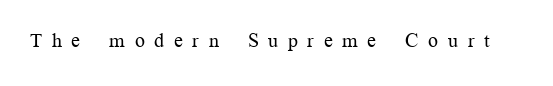
The image shows 20 px text type, upright; set unusually wide letter spacing (+0.48 em), not underlined.
